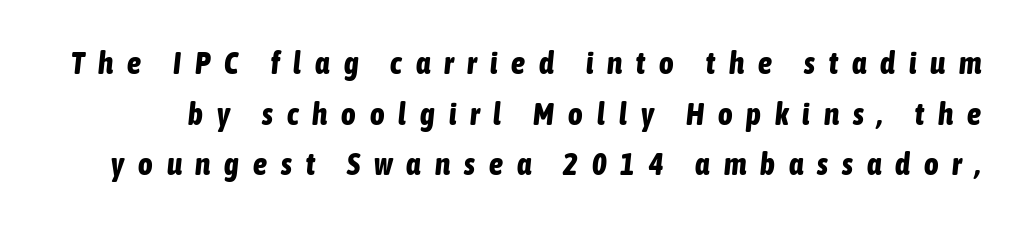
{"italic": "yes", "lean": "right", "slant_degrees": 6, "bold": "yes", "weight": "bold", "width": "condensed", "stroke_contrast": "low", "x_height": "medium", "monospaced": "no", "underline": "no", "line_spacing": "normal", "line_spacing_ratio": 1.63, "letter_spacing": "wide", "letter_spacing_em": 0.45, "glyph_px": 31}
